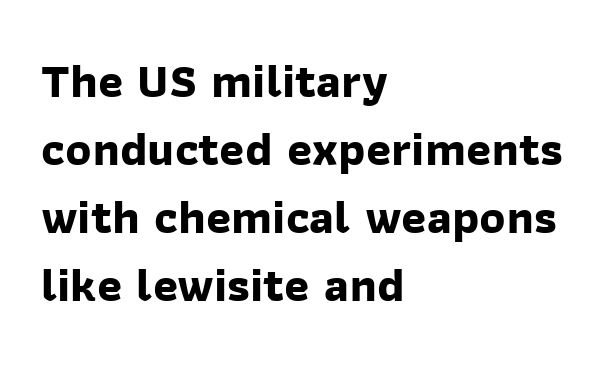
The glyphs have the mass of a bold cut. The horizontal fit of the characters is conventional and even. No feet cap the strokes, marking this as sans-serif type. Line spacing here is normal. Descenders hang freely into open space. If you drew a ruler down the left edge, every line would touch it.
